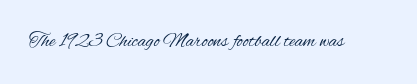
Q: Is the text bold? A: No.
Q: Is the text italic (slanted)? A: Yes.
Q: Is the text underlined? A: No.
Q: Is the spacing between letters normal or unusually wide? A: Normal.
